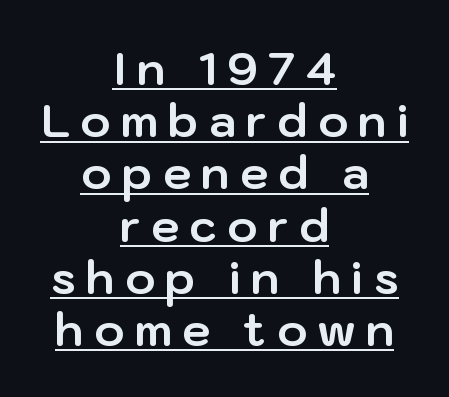
Teacher's note: observe the equal gaps on both sides — that is centered alignment. Underlined type. Proportional: the letters do not fall into vertical columns. Tall strokes in this sample are plumb rather than angled.
